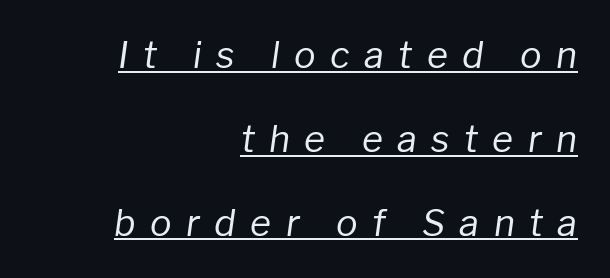
{"italic": "yes", "lean": "right", "slant_degrees": 8, "bold": "no", "weight": "regular", "width": "normal", "stroke_contrast": "low", "x_height": "medium", "monospaced": "no", "underline": "yes", "align": "right", "line_spacing": "loose", "line_spacing_ratio": 2.33, "letter_spacing": "wide", "letter_spacing_em": 0.4, "glyph_px": 36}
